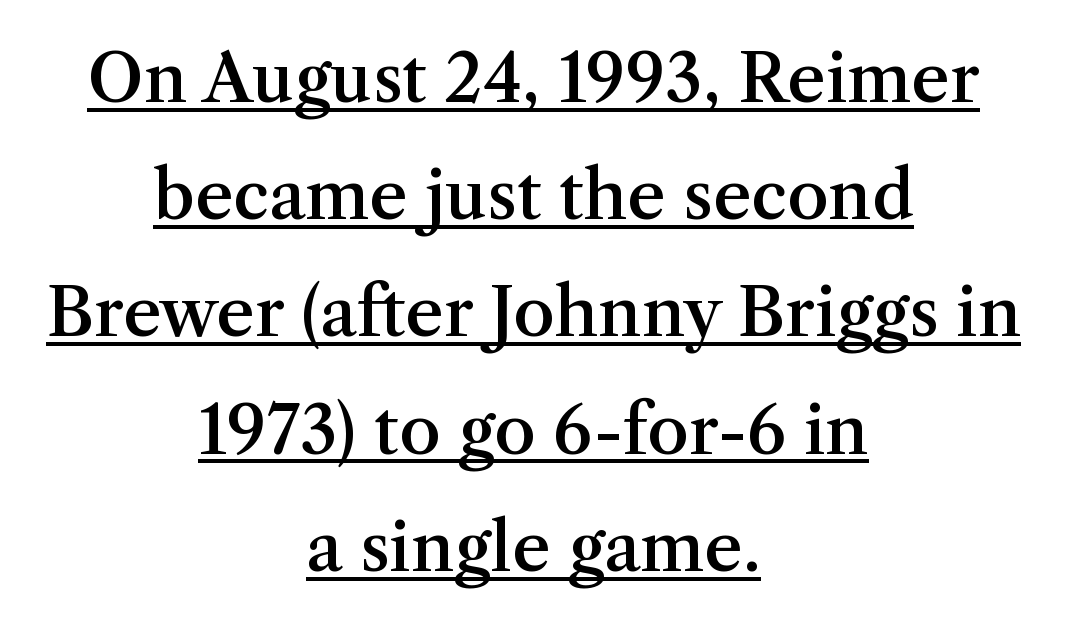
Q: Is the text bold? A: Semi-bold.
Q: Is the text italic (slanted)? A: No, it is upright.
Q: Is the typeface a serif or a sans-serif typeface? A: Serif.
Q: Is the text underlined? A: Yes.
Q: How is the paragraph aligned? A: Centered.
Q: Is the spacing between letters normal or unusually wide? A: Normal.
Q: Width (condensed, normal, or wide)? A: Normal.
Q: Stroke contrast? A: Medium.
Q: x-height? A: Medium.
Q: Monospaced? A: No.
